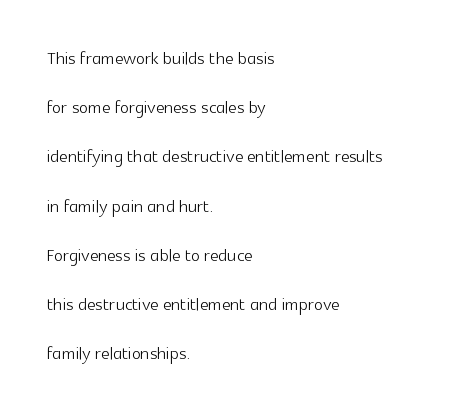
No heavy texture on the line: the type isn't bold. All the whitespace from short lines collects on the right. A typesetter would call this zero additional tracking. These lines stand farther apart than default settings would place them. It's the straight-up-and-down kind of type. Honestly, there is no underline to notice here at all.
